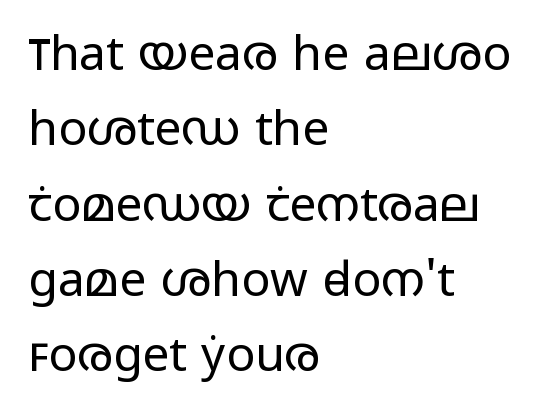
Letters have the restrained weight of plain body copy at most. Nothing unusual about the tracking: characters are spaced as the font intends. The gap between lines stays unmarked. Visually the block forms a straight wall on the left and a jagged coastline on the right. The rendering shows plain stroke endings on the letterforms — a sans-serif design. The typography opts for an upright posture over an oblique one.
